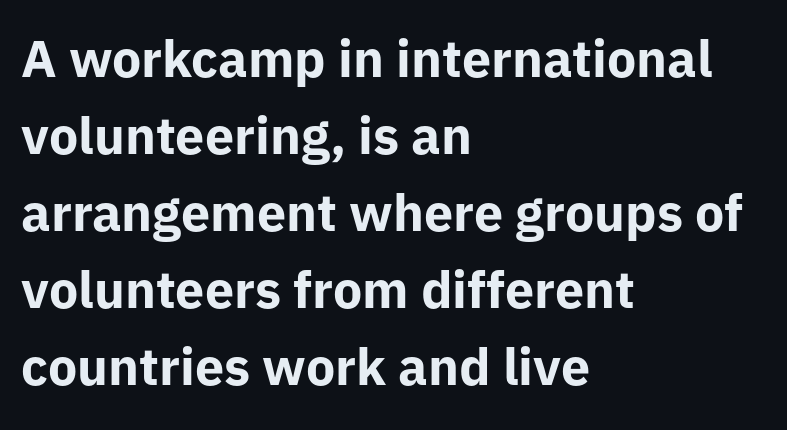
{"serif": "no", "italic": "no", "bold": "yes", "weight": "bold", "width": "normal", "stroke_contrast": "low", "x_height": "medium", "monospaced": "no", "underline": "no", "align": "left", "line_spacing": "normal", "line_spacing_ratio": 1.48, "letter_spacing": "normal", "letter_spacing_em": 0.0, "glyph_px": 52}
